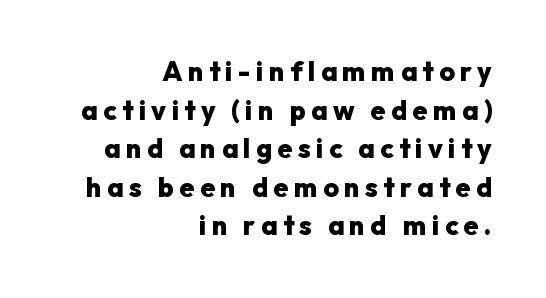
Q: Is the text bold? A: Yes.
Q: Is the text italic (slanted)? A: No, it is upright.
Q: Is the text underlined? A: No.
Q: How is the paragraph aligned? A: Right-aligned.
Q: Is the spacing between letters normal or unusually wide? A: Unusually wide.
Q: Is the spacing between lines tight, normal or loose? A: Normal.
